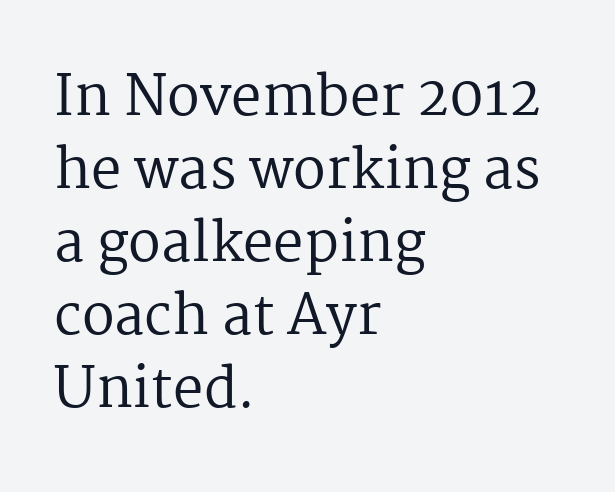
The typesetting does not lean heavy: it is not bold. The face used here is proportionally spaced, like ordinary book or web type. Every character sits straight up, as roman type does. Default kerning and tracking; the words read as compact shapes. Rows of type keep a routine distance in the vertical direction.
